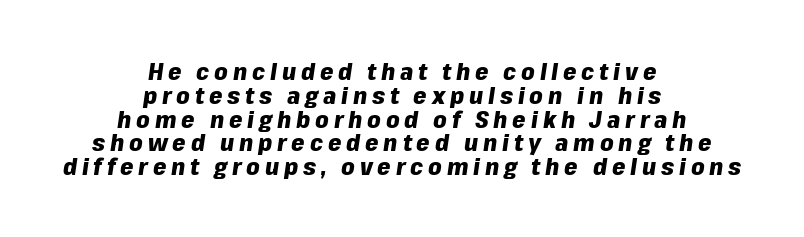
Q: Is the text bold? A: Yes.
Q: Is the text italic (slanted)? A: Yes, it leans right by about 8 degrees.
Q: Is the text underlined? A: No.
Q: How is the paragraph aligned? A: Centered.
Q: Is the spacing between letters normal or unusually wide? A: Unusually wide.
Q: Is the spacing between lines tight, normal or loose? A: Tight.
